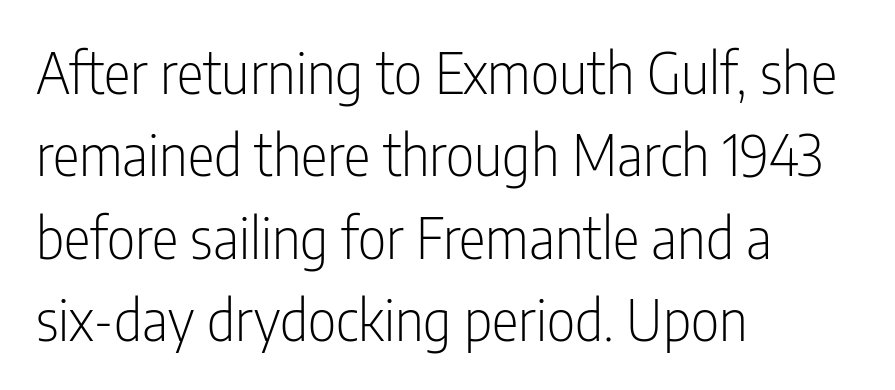
The letters carry no serifs — their stems end cleanly without finishing strokes. Underlining? Definitely not there. Vertical spacing — default. The face used here is rendered with its standard letterfit.
